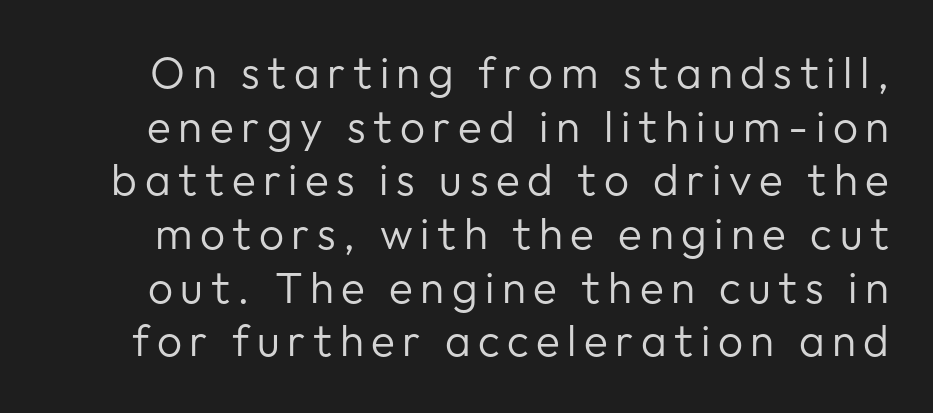
Q: Is the text bold? A: No.
Q: Is the text italic (slanted)? A: No, it is upright.
Q: Is the typeface a serif or a sans-serif typeface? A: Sans-serif.
Q: Is the text underlined? A: No.
Q: Width (condensed, normal, or wide)? A: Normal.
Q: Stroke contrast? A: Low.
Q: x-height? A: Medium.
Q: Monospaced? A: No.
